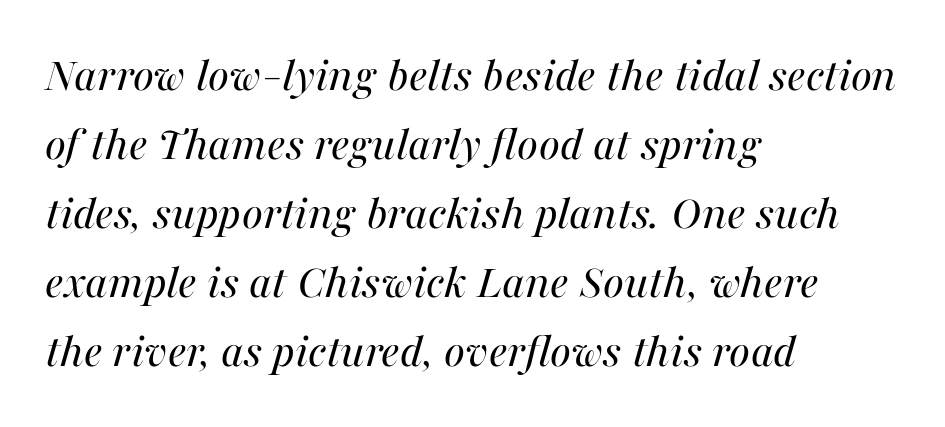
Does the leading feel generous? No, just average. The axis of the letterforms is tilted away from vertical. The letters advance in unequal steps, a hallmark of proportional type. Just letters on the line, the space beneath them empty. Weight: regular or lighter. In terms of letterspacing, this is plain default setting.
